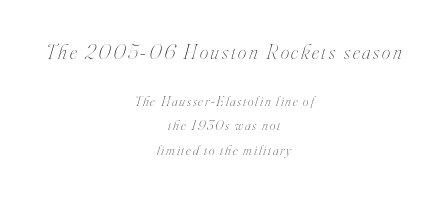
The image shows 21 px text type, italic (leaning right); set centered, line spacing 1.75x, not underlined; the first (top) block is 1.5x larger.
